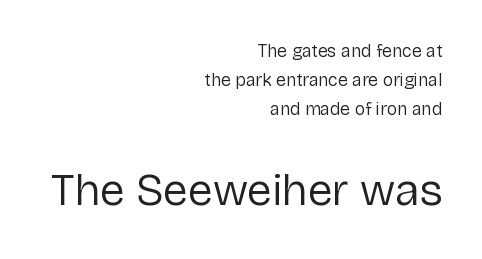
{"serif": "no", "italic": "no", "bold": "no", "weight": "regular", "width": "normal", "stroke_contrast": "low", "x_height": "medium", "monospaced": "no", "underline": "no", "align": "right", "line_spacing": "normal", "line_spacing_ratio": 1.62, "letter_spacing": "normal", "letter_spacing_em": 0.0, "larger_block": "second", "size_ratio": 2.5, "glyph_px": 45}
